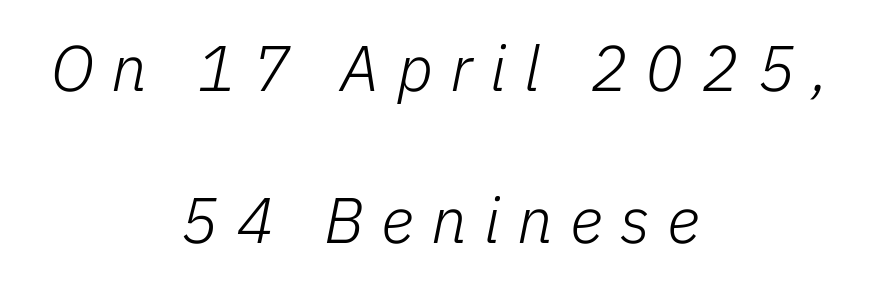
Short and long lines alike share a common midpoint. Airy leading. A typesetter would call this heavily tracked-out type. Looking at the ascenders, they clearly lean. Only glyphs here, with clear space below each row. The face used here is proportionally spaced, like ordinary book or web type.
